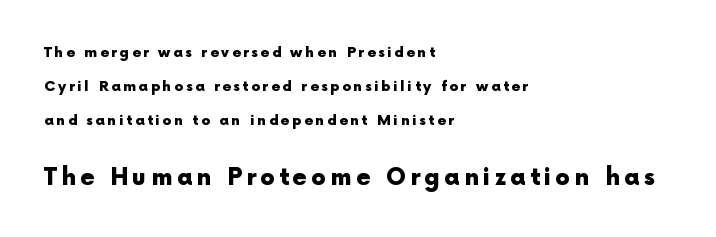
{"italic": "no", "bold": "yes", "underline": "no", "align": "left", "line_spacing": "loose", "line_spacing_ratio": 2.42, "larger_block": "second", "size_ratio": 1.64, "glyph_px": 23}
